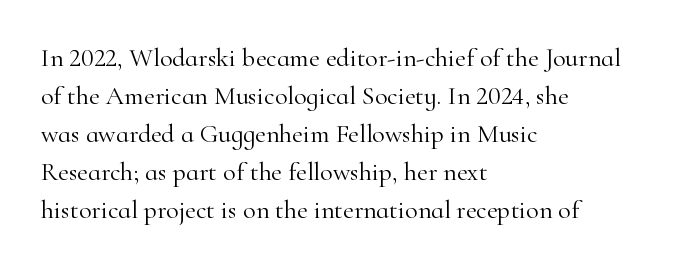
Q: Is the text bold? A: No.
Q: Is the text italic (slanted)? A: No, it is upright.
Q: Is the text underlined? A: No.
Q: How is the paragraph aligned? A: Left-aligned.
Q: Is the spacing between letters normal or unusually wide? A: Normal.
Q: Is the spacing between lines tight, normal or loose? A: Normal.
